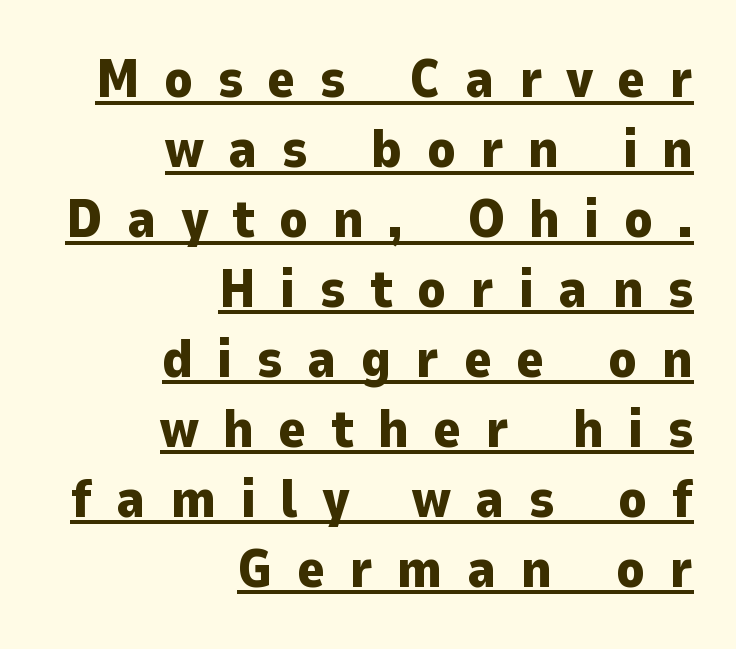
{"serif": "no", "italic": "no", "bold": "yes", "weight": "heavy", "width": "normal", "stroke_contrast": "low", "x_height": "medium", "monospaced": "no", "underline": "yes", "align": "right", "line_spacing": "normal", "line_spacing_ratio": 1.32, "letter_spacing": "wide", "letter_spacing_em": 0.46, "glyph_px": 53}
